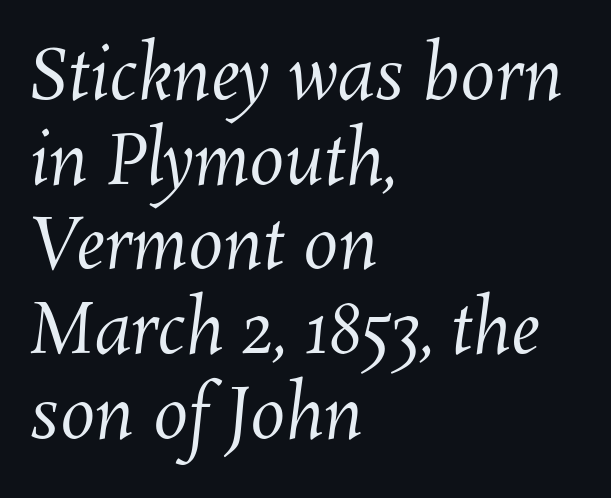
The image shows 70 px regular-weight type; set left-aligned, line spacing 1.21x, normal letter spacing, not underlined; medium stroke contrast and a medium x-height.
